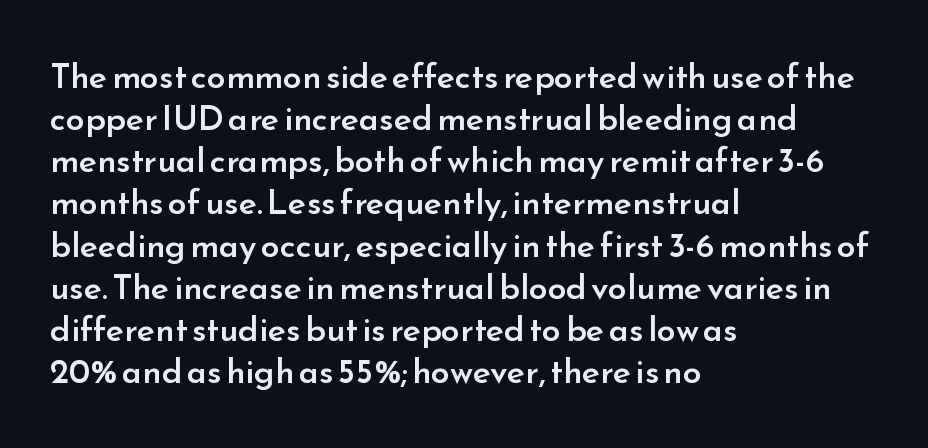
The image shows 34 px semibold sans-serif type, upright; set left-aligned, line spacing 1.24x, normal letter spacing, not underlined; low stroke contrast and a small x-height.
